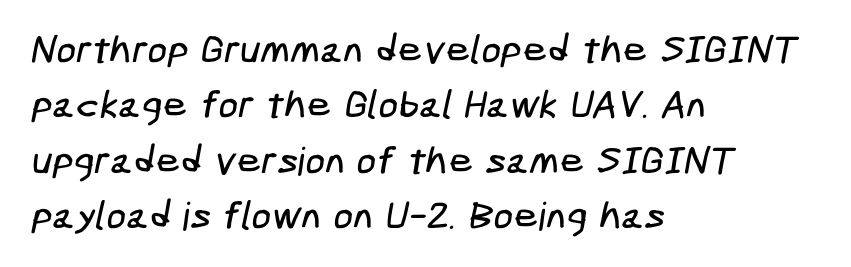
Q: Is the typeface a serif or a sans-serif typeface? A: Sans-serif.
Q: Is the text underlined? A: No.
Q: How is the paragraph aligned? A: Left-aligned.
Q: Is the spacing between letters normal or unusually wide? A: Normal.
Q: Is the spacing between lines tight, normal or loose? A: Normal.
Q: Width (condensed, normal, or wide)? A: Condensed.
Q: Stroke contrast? A: Low.
Q: x-height? A: Medium.
